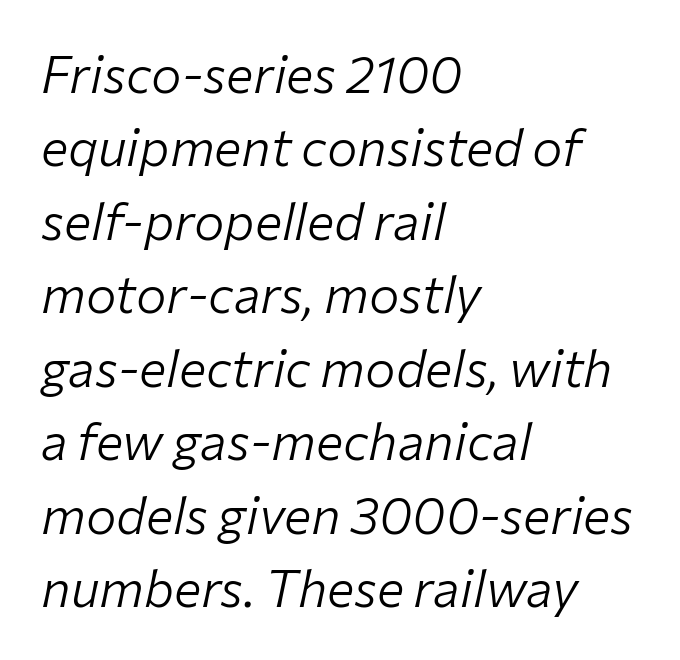
{"italic": "yes", "lean": "right", "slant_degrees": 12, "bold": "no", "weight": "light", "width": "normal", "stroke_contrast": "low", "x_height": "medium", "monospaced": "no", "underline": "no", "align": "left", "line_spacing": "normal", "line_spacing_ratio": 1.44, "letter_spacing": "normal", "letter_spacing_em": 0.0, "glyph_px": 51}
